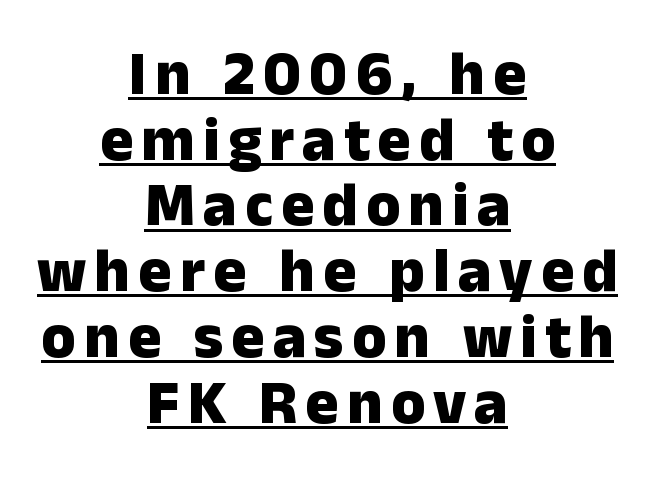
{"serif": "no", "italic": "no", "bold": "yes", "weight": "heavy", "width": "normal", "stroke_contrast": "low", "x_height": "medium", "monospaced": "no", "underline": "yes", "align": "center", "line_spacing": "tight", "line_spacing_ratio": 1.06, "glyph_px": 62}
